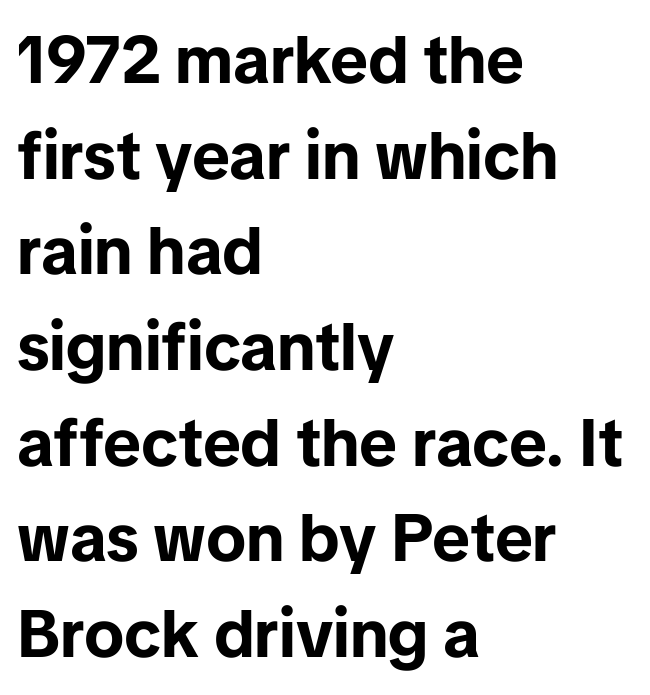
{"serif": "no", "italic": "no", "bold": "yes", "weight": "bold", "width": "normal", "stroke_contrast": "low", "x_height": "medium", "monospaced": "no", "underline": "no", "align": "left", "line_spacing": "normal", "line_spacing_ratio": 1.45, "letter_spacing": "normal", "letter_spacing_em": 0.0, "glyph_px": 66}
